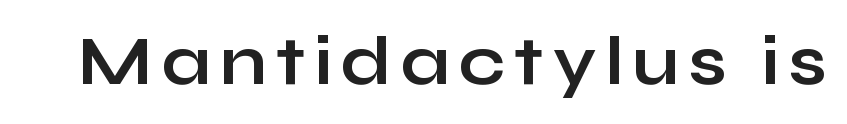
You could not count columns in this text — the font is proportionally spaced. Lines of text with bare space underneath. You'd pick this weight for a headline — it's a proper bold. Style check: upright.
